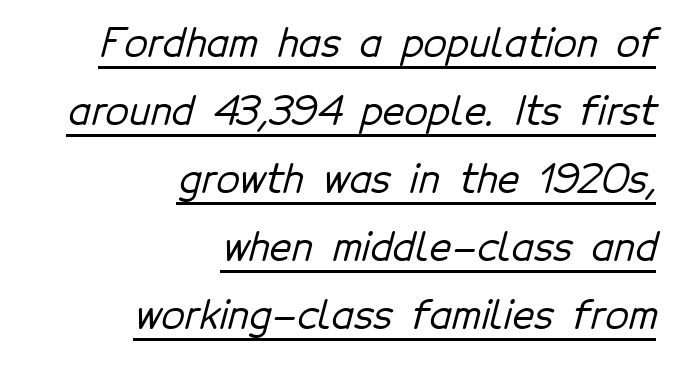
A student would call this right alignment; a typographer would say flush right, rag left. The passage shown is underscored from start to finish. You can tell from the bare stems that sans-serif type was used. The letterforms sit shoulder to shoulder at normal distance. Do the characters align in a grid? No, the font is proportional.
